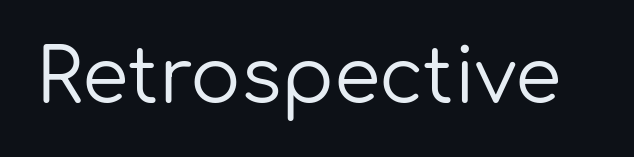
The image shows 75 px regular-weight sans-serif type, upright; set normal letter spacing, not underlined; low stroke contrast and a medium x-height.
